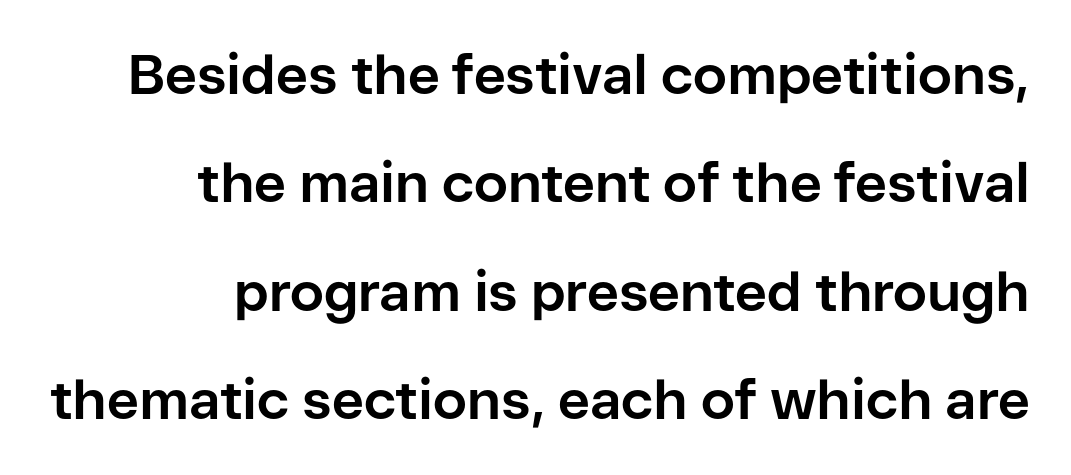
The image shows 55 px bold sans-serif type, upright; set right-aligned, loose line spacing (1.97x), normal letter spacing, not underlined; low stroke contrast and a medium x-height.
